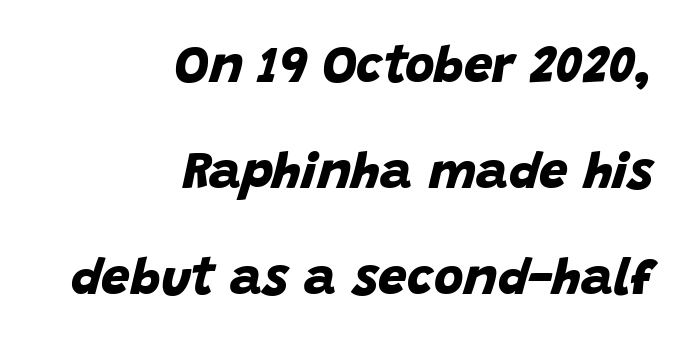
The image shows 51 px bold sans-serif type; set right-aligned, loose line spacing (2.08x), normal letter spacing, not underlined; low stroke contrast and a large x-height.
